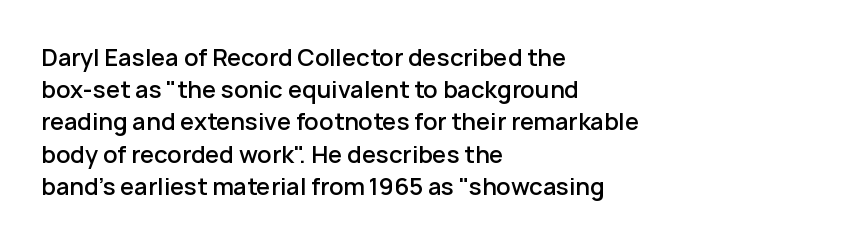
The foot of each line stays bare and open. Evenly set lines give the paragraph a standard silhouette. Left-aligned paragraph, ragged on the right. Does the lettering tilt? It doesn't — this is upright. The line texture is even and compact thanks to regular tracking.
